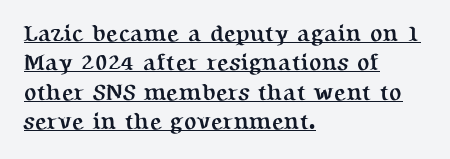
{"italic": "no", "bold": "yes", "underline": "yes", "align": "left", "line_spacing": "normal", "line_spacing_ratio": 1.28, "letter_spacing": "normal", "letter_spacing_em": 0.0, "glyph_px": 23}
